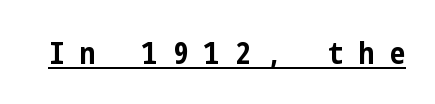
The image shows 31 px bold, condensed sans-serif type, upright; set unusually wide letter spacing (+0.5 em), underlined; low stroke contrast and a medium x-height.
